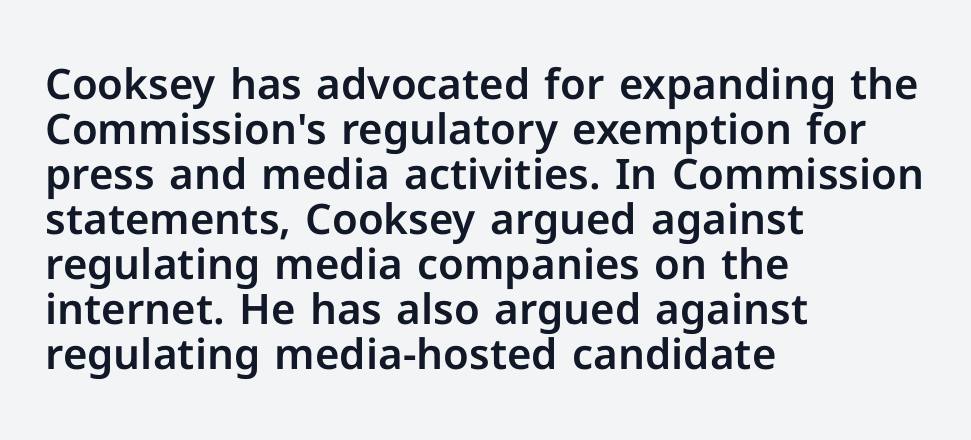
The image shows 42 px sans-serif type, upright; set left-aligned, tight line spacing (1.07x), normal letter spacing, not underlined; low stroke contrast and a medium x-height.
